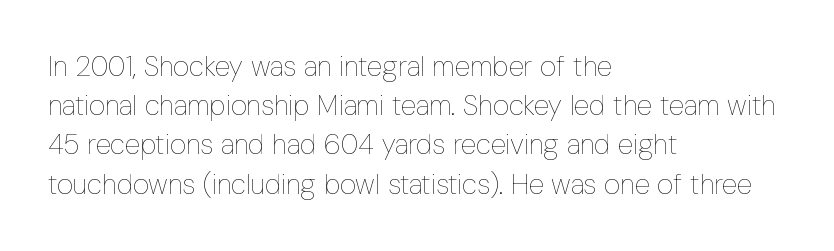
Q: Is the text bold? A: No.
Q: Is the text italic (slanted)? A: No, it is upright.
Q: Is the text underlined? A: No.
Q: How is the paragraph aligned? A: Left-aligned.
Q: Is the spacing between letters normal or unusually wide? A: Normal.
Q: Is the spacing between lines tight, normal or loose? A: Normal.
Q: Width (condensed, normal, or wide)? A: Condensed.
Q: Stroke contrast? A: Low.
Q: x-height? A: Medium.
Q: Monospaced? A: No.
